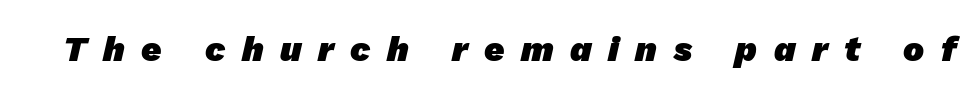
{"serif": "no", "bold": "yes", "weight": "heavy", "width": "normal", "stroke_contrast": "low", "x_height": "medium", "monospaced": "no", "underline": "no", "letter_spacing": "wide", "letter_spacing_em": 0.47, "glyph_px": 35}
